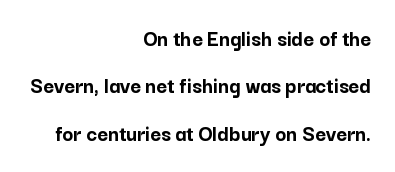
{"italic": "no", "bold": "yes", "underline": "no", "align": "right", "line_spacing": "loose", "line_spacing_ratio": 2.06, "letter_spacing": "normal", "letter_spacing_em": 0.0, "glyph_px": 23}
